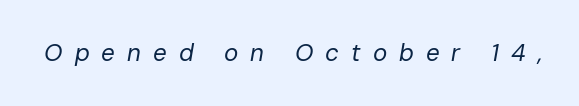
{"italic": "yes", "lean": "right", "slant_degrees": 10, "bold": "no", "underline": "no", "letter_spacing": "wide", "letter_spacing_em": 0.5, "glyph_px": 24}
